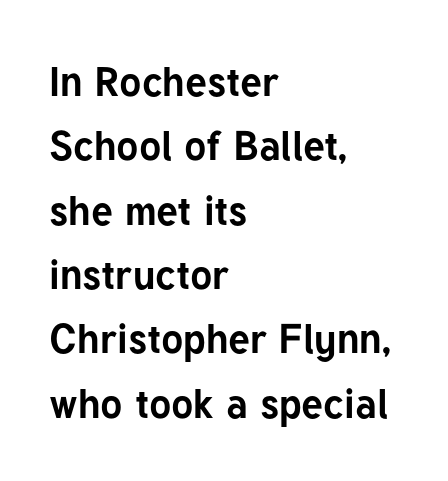
{"serif": "no", "italic": "no", "bold": "yes", "weight": "bold", "width": "normal", "stroke_contrast": "low", "x_height": "medium", "monospaced": "no", "underline": "no", "align": "left", "line_spacing": "normal", "line_spacing_ratio": 1.57, "letter_spacing": "normal", "letter_spacing_em": 0.0, "glyph_px": 41}
